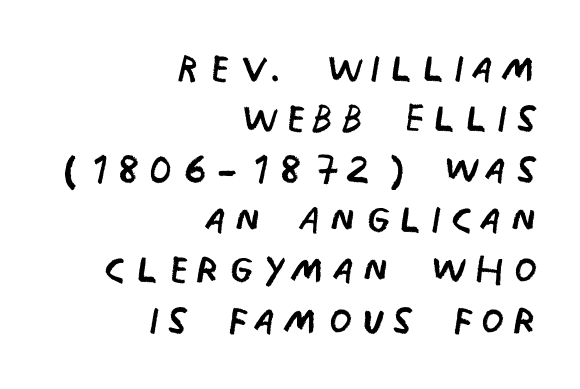
The image shows 53 px regular-weight, condensed sans-serif type; set right-aligned, tight line spacing (0.95x), not underlined; low stroke contrast and a large x-height.
